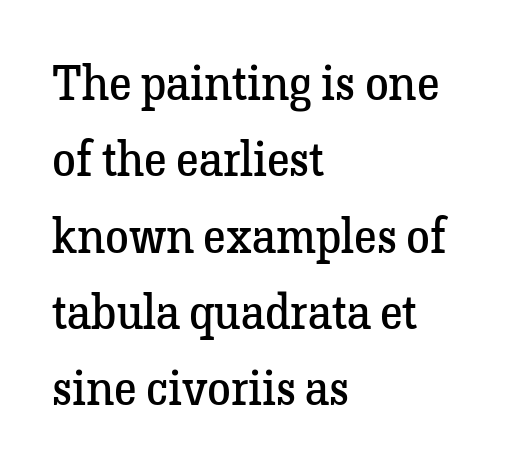
The image shows 48 px regular-weight serif type, upright; set left-aligned, normal line spacing (1.59x), normal letter spacing, not underlined; low stroke contrast and a medium x-height.
